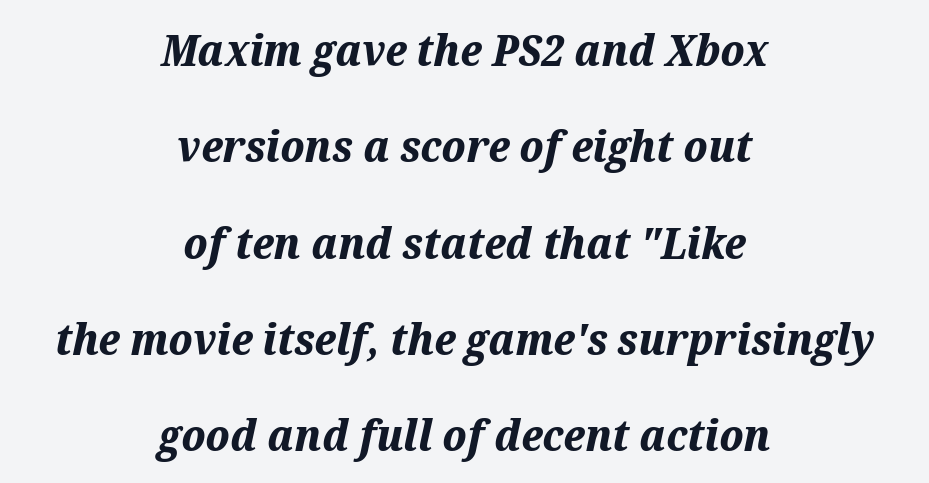
The image shows 44 px bold type, italic (leaning right); set centered, loose line spacing (2.19x), normal letter spacing, not underlined; medium stroke contrast and a medium x-height.
